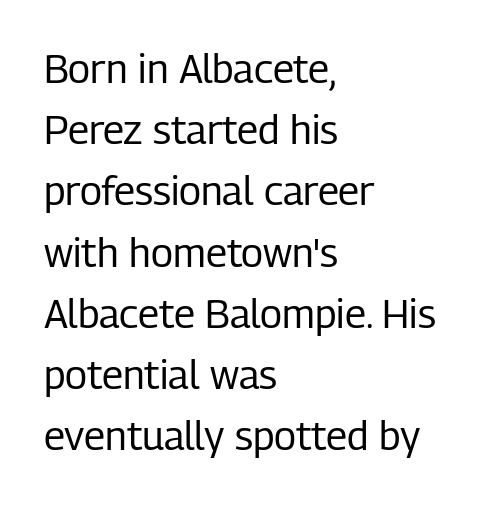
Q: Is the text bold? A: No.
Q: Is the text italic (slanted)? A: No, it is upright.
Q: Is the typeface a serif or a sans-serif typeface? A: Sans-serif.
Q: Is the text underlined? A: No.
Q: How is the paragraph aligned? A: Left-aligned.
Q: Is the spacing between letters normal or unusually wide? A: Normal.
Q: Is the spacing between lines tight, normal or loose? A: Normal.
Q: Width (condensed, normal, or wide)? A: Condensed.
Q: Stroke contrast? A: Low.
Q: x-height? A: Medium.
Q: Monospaced? A: No.
